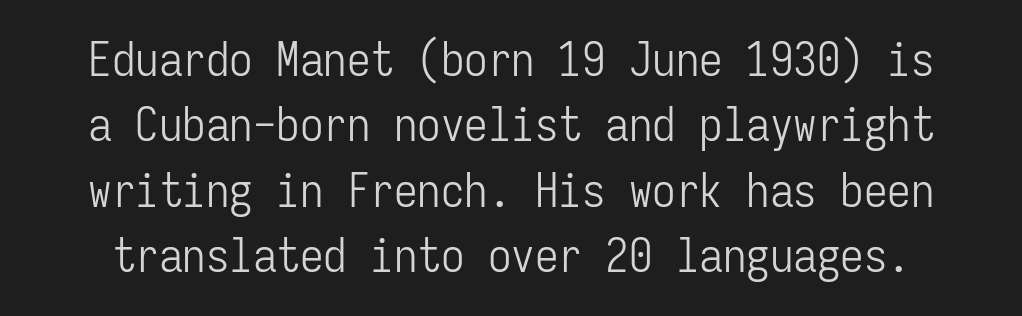
The face used here is monospaced, like something from a code editor. Letters have the restrained weight of plain body copy at most. The tracking reads as untouched default to a designer's eye. The lines sit at an ordinary, default distance from one another. The words here are not underlined.
